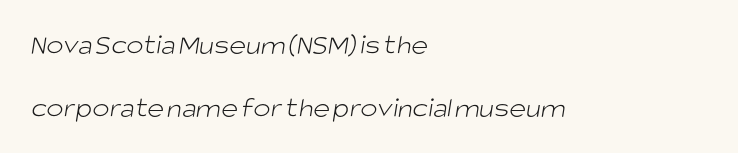
{"serif": "no", "bold": "no", "weight": "light", "width": "normal", "stroke_contrast": "low", "x_height": "large", "monospaced": "no", "underline": "no", "align": "left", "line_spacing": "loose", "line_spacing_ratio": 2.17, "letter_spacing": "normal", "letter_spacing_em": 0.0, "glyph_px": 29}
